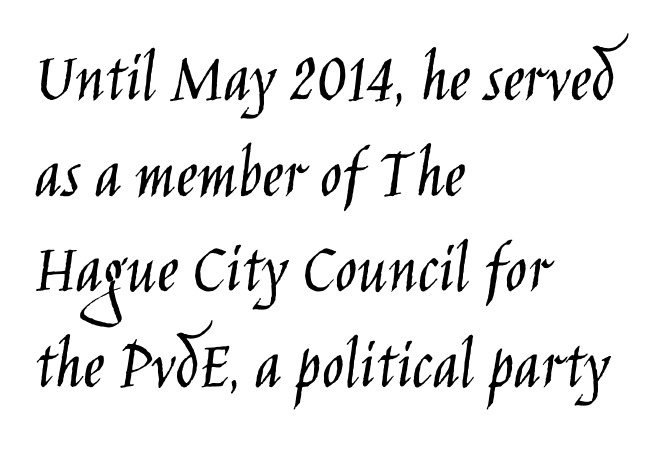
The rendering shows plain stroke endings on the letterforms — a sans-serif design. The passage shown is typed in a proportional face where columns would drift. A classic flush-left, rag-right setting is used for this passage. Weight class: somewhere from thin through regular. The words here are not underlined.
